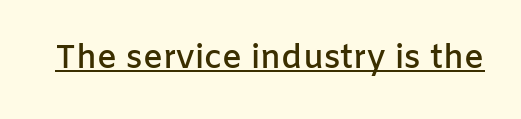
Caption: lettering with a line underneath. Style check: upright. Moderately thickened strokes mark this as semibold type. Do the characters align in a grid? No, the font is proportional. These lines are composed in type without serifs.
